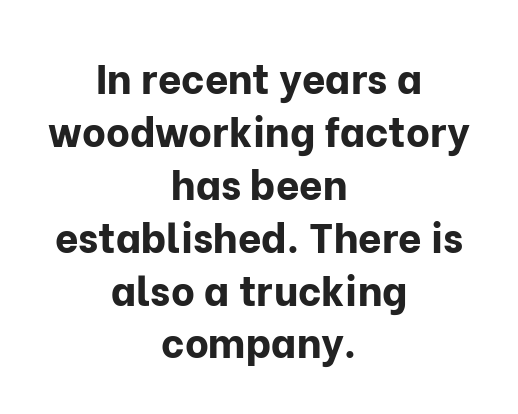
The image shows 41 px bold sans-serif type, upright; set centered, normal line spacing (1.29x), normal letter spacing, not underlined; low stroke contrast and a medium x-height.
